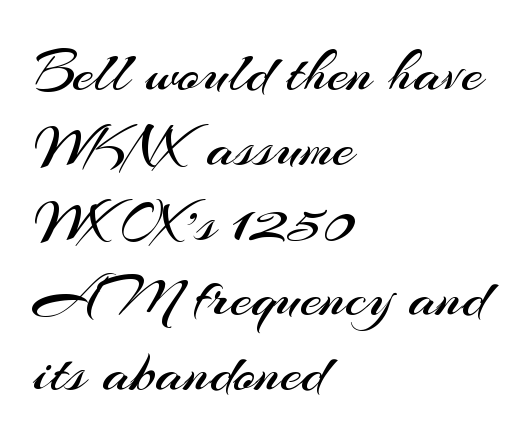
Q: Is the text bold? A: No.
Q: Is the text italic (slanted)? A: Yes.
Q: Is the typeface a serif or a sans-serif typeface? A: Sans-serif.
Q: Is the text underlined? A: No.
Q: How is the paragraph aligned? A: Left-aligned.
Q: Is the spacing between letters normal or unusually wide? A: Normal.
Q: Width (condensed, normal, or wide)? A: Normal.
Q: Stroke contrast? A: Medium.
Q: x-height? A: Small.
Q: Monospaced? A: No.
